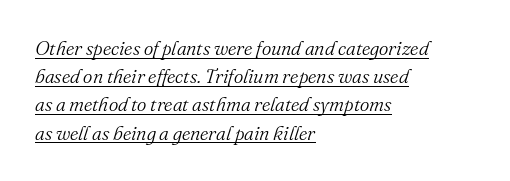
{"italic": "yes", "lean": "right", "slant_degrees": 16, "bold": "no", "underline": "yes", "align": "left", "line_spacing": "normal", "line_spacing_ratio": 1.41, "letter_spacing": "normal", "letter_spacing_em": 0.0, "glyph_px": 20}
